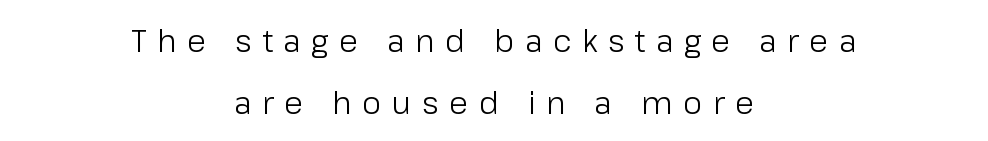
Each letter's strokes conclude bluntly, with no projecting serifs. This sample uses expanded letter spacing, leaving extra air between glyphs. Tall strokes in this sample are plumb rather than angled. Loosely led — the rows are spread out. Unmarked baselines from the first word to the last. These lines are rendered in a variable-pitch font.
